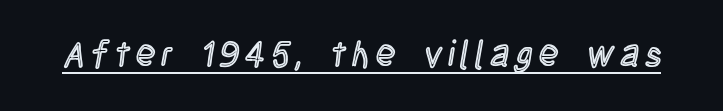
Q: Is the text italic (slanted)? A: Yes.
Q: Is the text underlined? A: Yes.
Q: Width (condensed, normal, or wide)? A: Condensed.
Q: x-height? A: Large.
Q: Monospaced? A: No.
